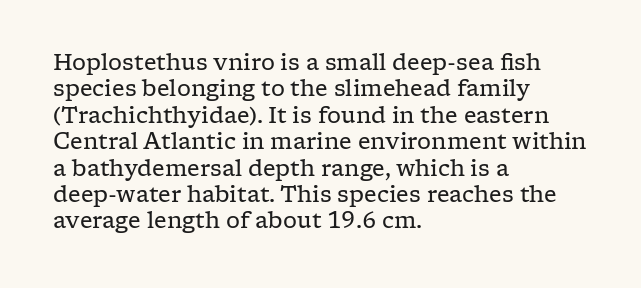
{"italic": "no", "bold": "no", "underline": "no", "align": "left", "line_spacing_ratio": 1.2, "letter_spacing": "normal", "letter_spacing_em": 0.0, "glyph_px": 22}
